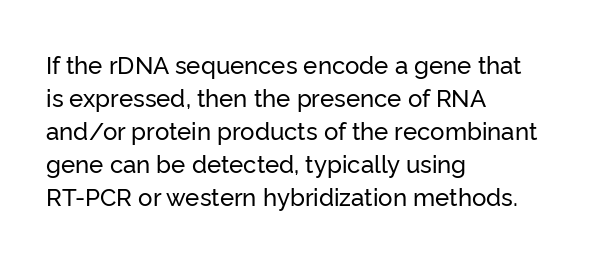
The type sits square on the baseline with zero lean. Students, observe: this is what conventionally led text looks like. Notice how the passage keeps a crisp vertical edge on the left only. Lines of text with bare space underneath.
